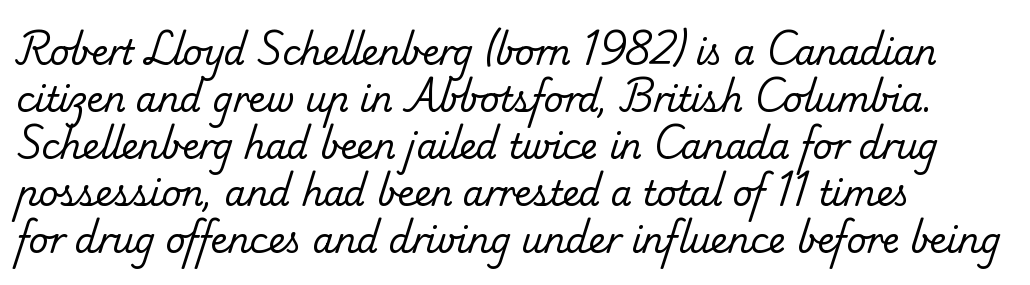
Nothing unusual about the tracking: characters are spaced as the font intends. Summary of vertical rhythm: regular, with standard interline spacing. No letter is thick-stroked: the sample isn't bold. The space beneath each line is pristine and unruled.
